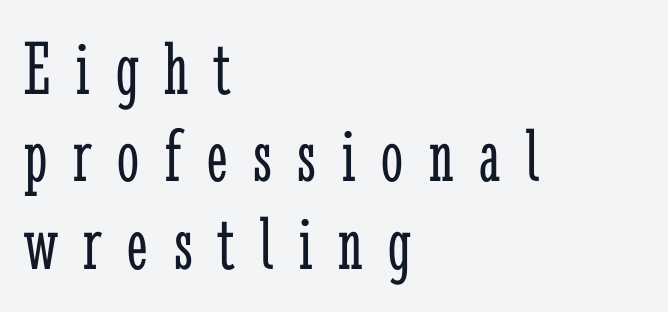
Is the letter spacing exaggerated? Yes — the characters are pushed far apart. A typesetter would call this leading minimal, almost set solid. Letters have the restrained weight of plain body copy at most. Serif or sans? Serif — the stroke terminals have little feet. In CSS terms this would be text-align: left.
